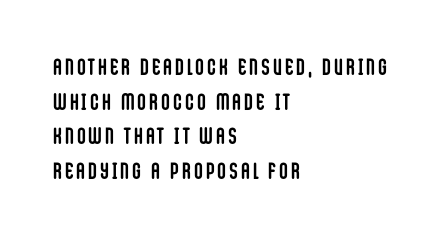
The image shows 23 px bold type, upright; set left-aligned, normal line spacing (1.51x), not underlined.
